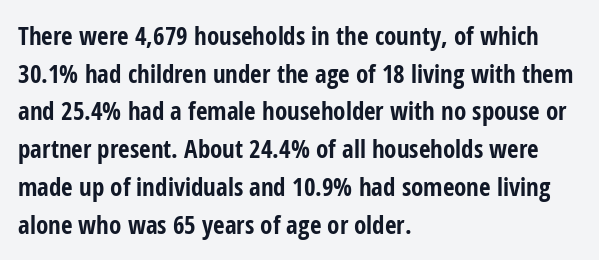
Students, note that the glyphs here touch the page at normal intervals. The vertical gap from one line to the next is medium. The lettering stays uniformly vertical, giving the passage a roman look. The lines are quadded left. Heft: maximum for text — a bold. Type without underlining.
